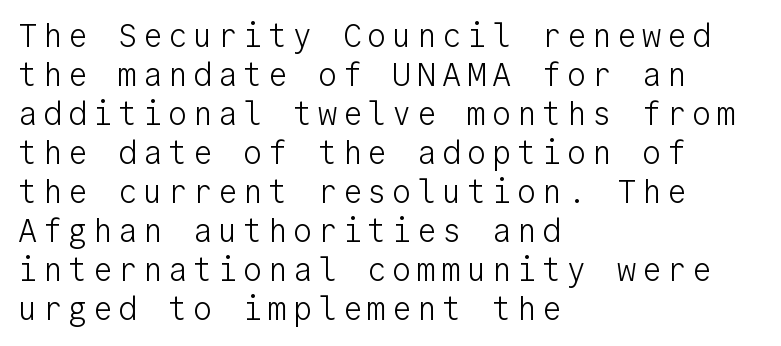
Q: Is the text bold? A: No.
Q: Is the text italic (slanted)? A: No, it is upright.
Q: Is the typeface a serif or a sans-serif typeface? A: Sans-serif.
Q: Is the text underlined? A: No.
Q: How is the paragraph aligned? A: Left-aligned.
Q: Width (condensed, normal, or wide)? A: Normal.
Q: Stroke contrast? A: Low.
Q: x-height? A: Medium.
Q: Monospaced? A: Yes.
